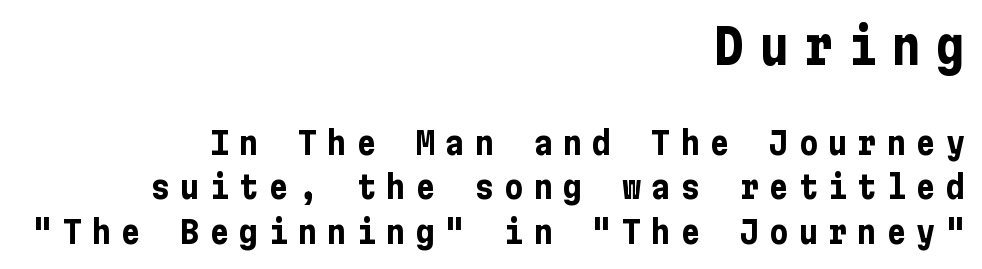
Q: Is the text bold? A: Yes.
Q: Is the text italic (slanted)? A: No, it is upright.
Q: Is the typeface a serif or a sans-serif typeface? A: Sans-serif.
Q: Is the text underlined? A: No.
Q: How is the paragraph aligned? A: Right-aligned.
Q: Is the spacing between letters normal or unusually wide? A: Unusually wide.
Q: Is the spacing between lines tight, normal or loose? A: Normal.
Q: Which block of text is set in a larger size, the first (top) or the second (bottom)? A: The first (top) one.
Q: Width (condensed, normal, or wide)? A: Condensed.
Q: Stroke contrast? A: Low.
Q: x-height? A: Medium.
